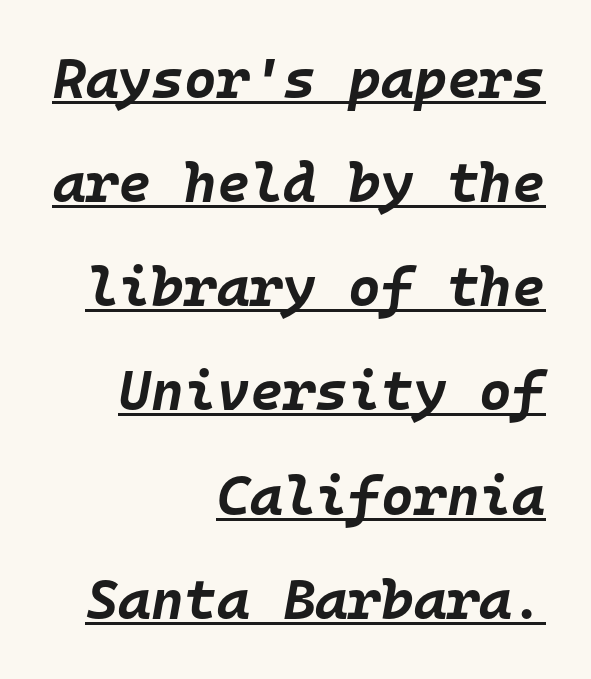
Q: Is the text bold? A: Yes.
Q: Is the text italic (slanted)? A: Yes, it leans right by about 10 degrees.
Q: Is the text underlined? A: Yes.
Q: How is the paragraph aligned? A: Right-aligned.
Q: Is the spacing between letters normal or unusually wide? A: Normal.
Q: Width (condensed, normal, or wide)? A: Normal.
Q: Stroke contrast? A: Low.
Q: x-height? A: Large.
Q: Monospaced? A: Yes.
